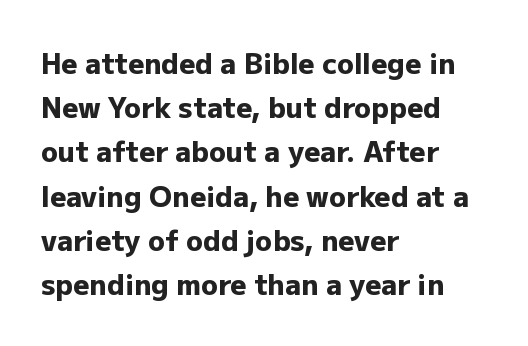
{"serif": "no", "italic": "no", "bold": "yes", "weight": "heavy", "width": "normal", "stroke_contrast": "low", "x_height": "medium", "monospaced": "no", "underline": "no", "align": "left", "line_spacing": "normal", "line_spacing_ratio": 1.58, "letter_spacing": "normal", "letter_spacing_em": 0.0, "glyph_px": 28}
